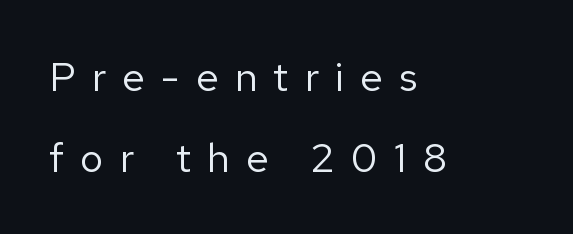
Short note: letters widely spaced. When letters stand straight like this, we call the style roman or upright. Does the type have serifs? No, each stem ends abruptly. The space directly below the letters is spotless. This block would shrink considerably if given ordinary leading; it's expanded now. No extra ink here — the face is not bold.
